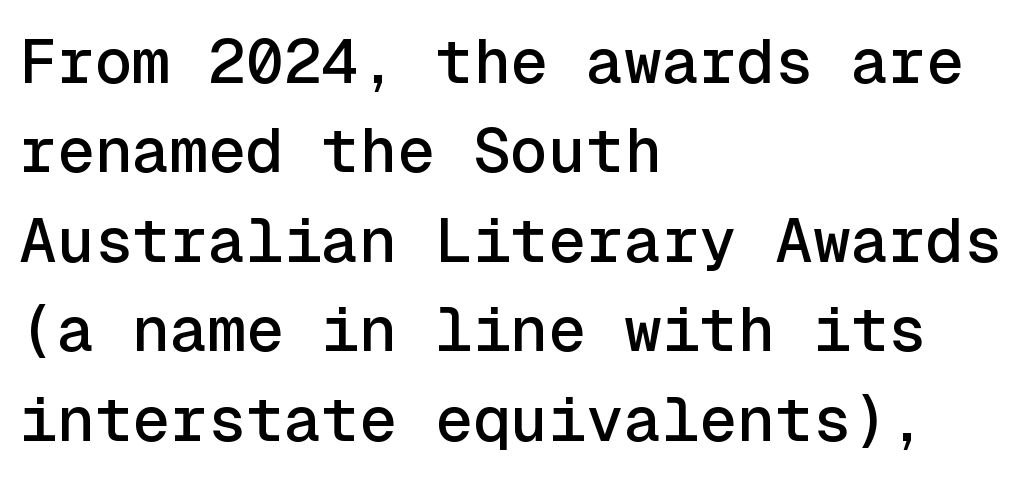
The image shows 63 px sans-serif type, upright, monospaced; set left-aligned, normal line spacing (1.42x), normal letter spacing, not underlined; a medium x-height.
